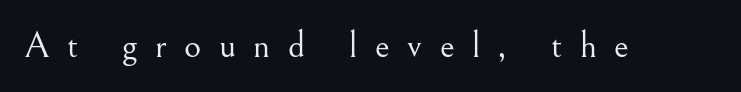
{"serif": "yes", "italic": "no", "bold": "no", "weight": "light", "width": "normal", "stroke_contrast": "medium", "x_height": "small", "monospaced": "no", "underline": "no", "letter_spacing": "wide", "letter_spacing_em": 0.47, "glyph_px": 37}
